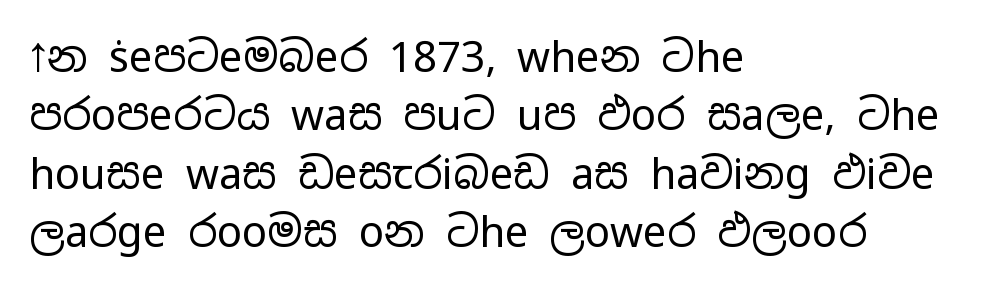
The designer left line spacing at the default. The paragraph has a hard left edge and a soft right edge. Weight: regular or lighter. To sum up the face: it is a sans, with no serifs. A roman cut, with each character standing at attention. Underlining? Definitely not there.
